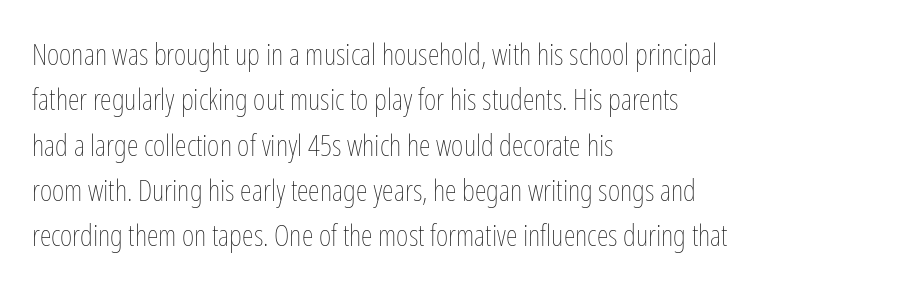
The type is set solid horizontally, with unmodified tracking. The lines in this sample share a left origin and differ only in where they stop. Ordinary non-slanted type is in use. Lines of text with bare space underneath. On a weight scale, this lands at 450 or below.
